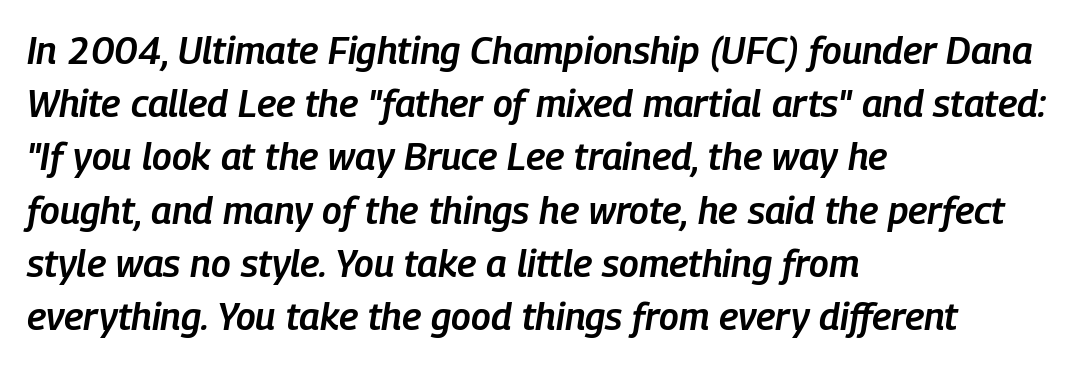
The image shows 38 px semibold, condensed type, italic (leaning right); set left-aligned, normal line spacing (1.4x), normal letter spacing, not underlined; low stroke contrast and a medium x-height.
